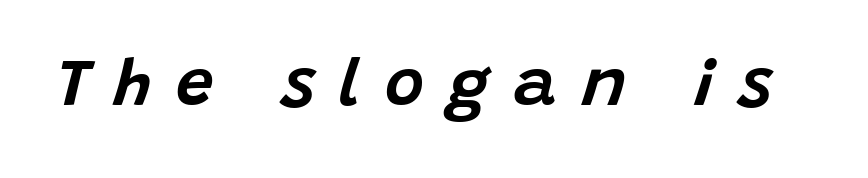
{"italic": "yes", "lean": "right", "slant_degrees": 15, "width": "normal", "stroke_contrast": "low", "x_height": "large", "monospaced": "no", "underline": "no", "letter_spacing": "wide", "letter_spacing_em": 0.36, "glyph_px": 67}
